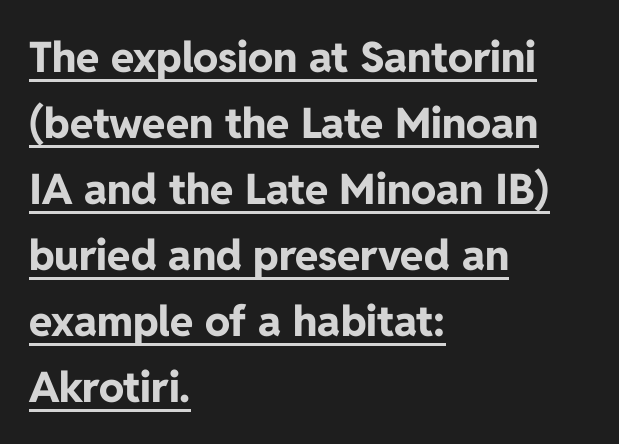
Quick note: underline on. The ragged edge is on the right, which tells us the setting is flush left. Vertically, the passage feels balanced, rows spaced as you'd expect. These lines carry a lot of weight — the face is fully bold. The letters advance in unequal steps, a hallmark of proportional type.
